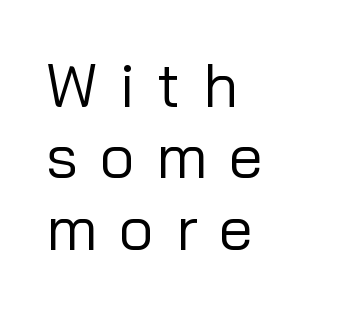
{"serif": "no", "italic": "no", "bold": "no", "weight": "regular", "width": "normal", "stroke_contrast": "low", "x_height": "medium", "monospaced": "no", "underline": "no", "align": "left", "line_spacing_ratio": 1.17, "letter_spacing": "wide", "letter_spacing_em": 0.36, "glyph_px": 61}
